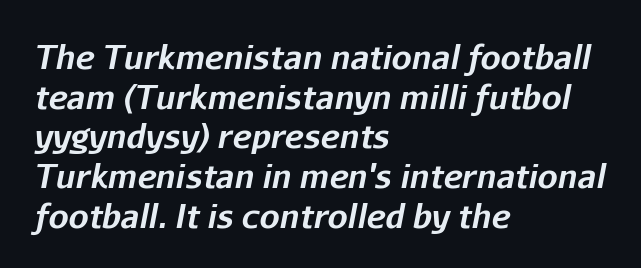
Q: Is the text bold? A: Yes.
Q: Is the text italic (slanted)? A: Yes, it leans right by about 11 degrees.
Q: Is the text underlined? A: No.
Q: How is the paragraph aligned? A: Left-aligned.
Q: Is the spacing between letters normal or unusually wide? A: Normal.
Q: Width (condensed, normal, or wide)? A: Normal.
Q: Stroke contrast? A: Low.
Q: x-height? A: Medium.
Q: Monospaced? A: No.
